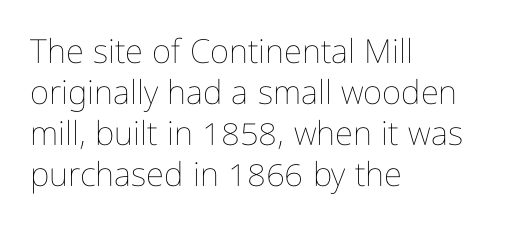
Q: Is the text bold? A: No.
Q: Is the text italic (slanted)? A: No, it is upright.
Q: Is the text underlined? A: No.
Q: How is the paragraph aligned? A: Left-aligned.
Q: Is the spacing between letters normal or unusually wide? A: Normal.
Q: Width (condensed, normal, or wide)? A: Condensed.
Q: Stroke contrast? A: Low.
Q: x-height? A: Medium.
Q: Monospaced? A: No.
